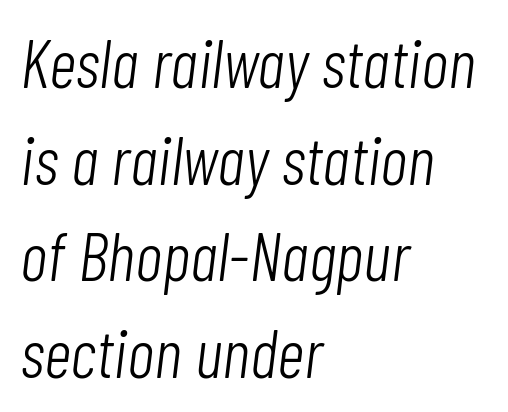
The image shows 68 px light, condensed type, italic (leaning right); set left-aligned, normal line spacing (1.42x), normal letter spacing, not underlined; low stroke contrast and a medium x-height.
